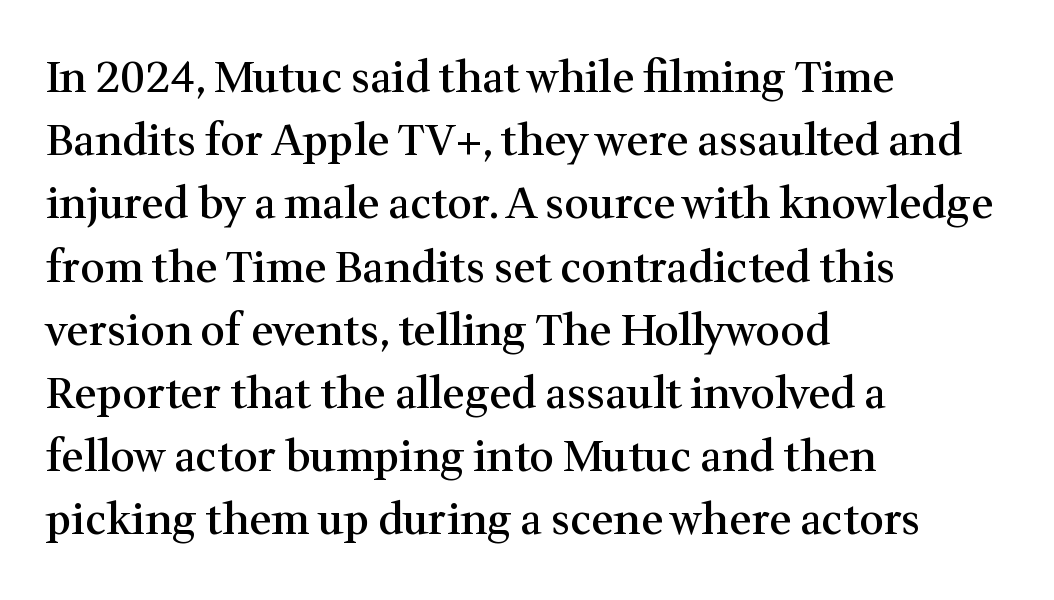
The image shows 43 px semibold serif type, upright; set left-aligned, normal line spacing (1.47x), normal letter spacing, not underlined; medium stroke contrast and a medium x-height.
